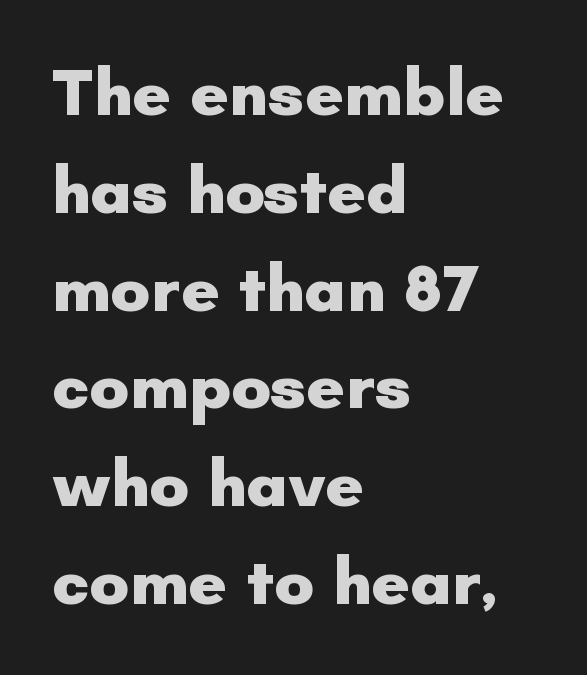
Q: Is the text bold? A: Yes.
Q: Is the text italic (slanted)? A: No, it is upright.
Q: Is the typeface a serif or a sans-serif typeface? A: Sans-serif.
Q: Is the text underlined? A: No.
Q: How is the paragraph aligned? A: Left-aligned.
Q: Is the spacing between letters normal or unusually wide? A: Normal.
Q: Is the spacing between lines tight, normal or loose? A: Normal.
Q: Width (condensed, normal, or wide)? A: Normal.
Q: Stroke contrast? A: Low.
Q: x-height? A: Small.
Q: Monospaced? A: No.
